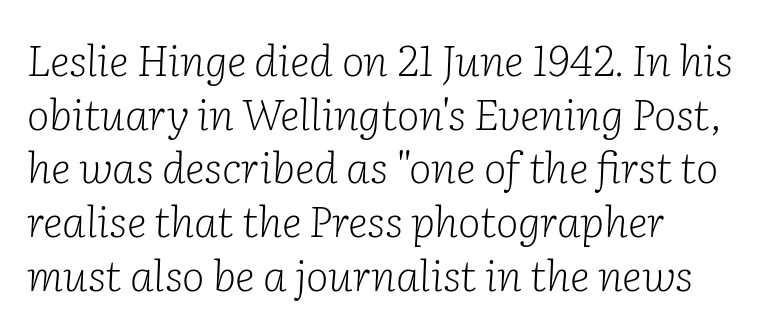
{"serif": "yes", "italic": "yes", "lean": "right", "slant_degrees": 2, "bold": "no", "weight": "light", "width": "normal", "stroke_contrast": "low", "x_height": "medium", "monospaced": "no", "underline": "no", "line_spacing": "normal", "line_spacing_ratio": 1.25, "letter_spacing": "normal", "letter_spacing_em": 0.0, "glyph_px": 43}
